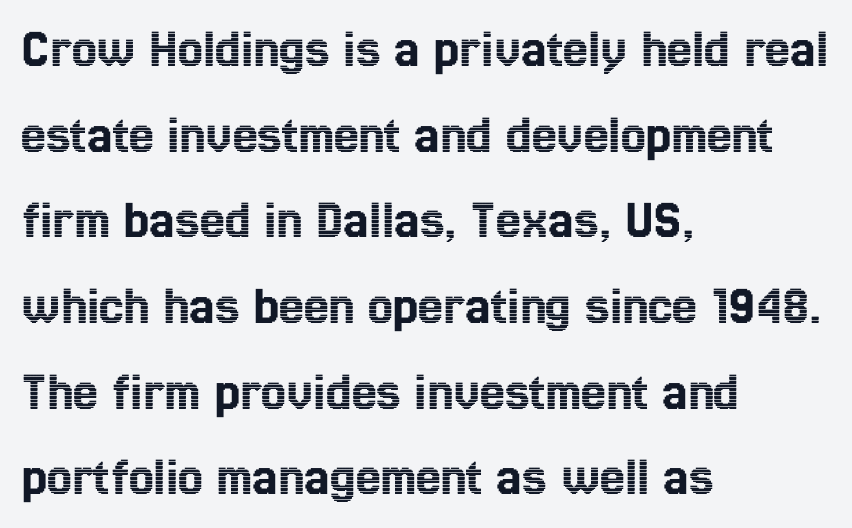
The image shows 56 px condensed type, upright; set left-aligned, normal line spacing (1.53x), normal letter spacing, not underlined; a medium x-height.
